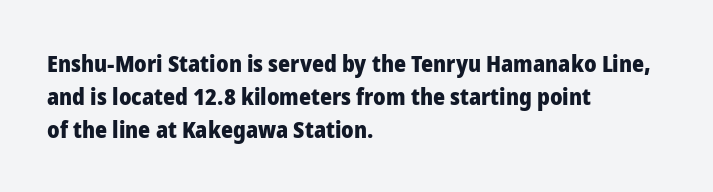
The gaps between neighbouring characters are ordinary and unremarkable. A dark, heavy texture on the line: the type is bold. Leftover space on each line is placed entirely after the last word. Reading down the column, the eye jumps a familiar distance to each next line. This is the regular roman posture of the typeface.
